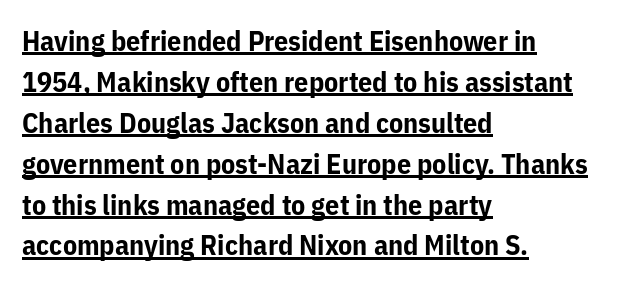
{"serif": "no", "italic": "no", "bold": "yes", "weight": "bold", "width": "normal", "stroke_contrast": "low", "x_height": "medium", "monospaced": "no", "underline": "yes", "align": "left", "line_spacing": "normal", "line_spacing_ratio": 1.46, "letter_spacing": "normal", "letter_spacing_em": 0.0, "glyph_px": 28}
